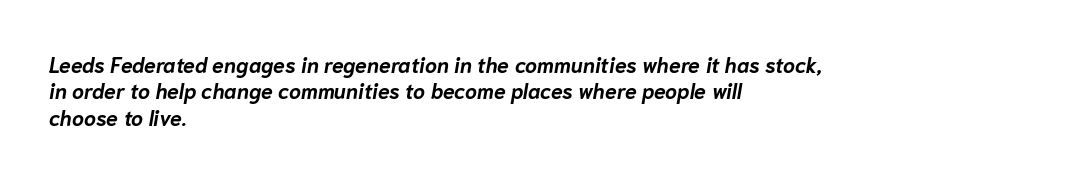
Glance below the letters and you will spot only blank space. Leftover space on each line is placed entirely after the last word. These lines keep a tight, regular rhythm from letter to letter. As a designer I'd log this as weight 700, bold.
